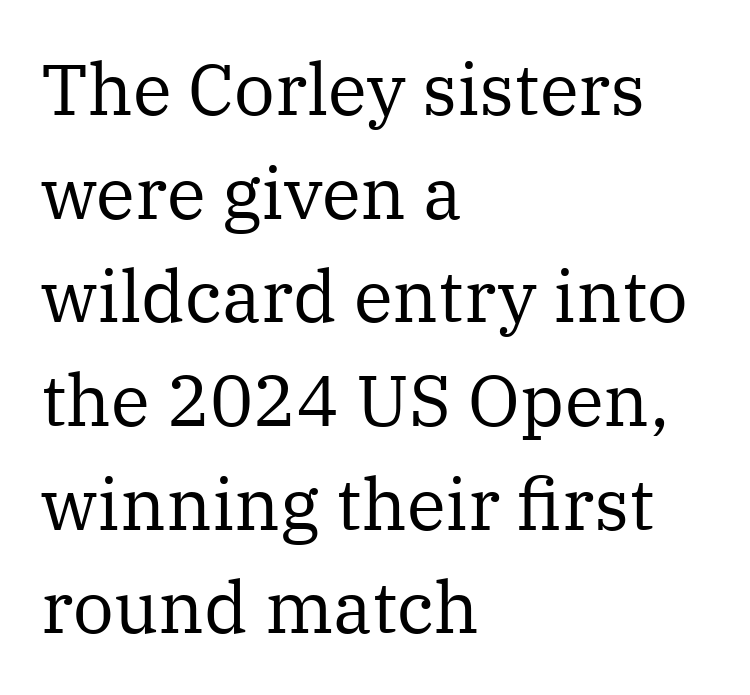
{"serif": "yes", "italic": "no", "bold": "no", "weight": "regular", "width": "normal", "stroke_contrast": "medium", "x_height": "medium", "monospaced": "no", "underline": "no", "align": "left", "line_spacing": "normal", "line_spacing_ratio": 1.44, "letter_spacing": "normal", "letter_spacing_em": 0.0, "glyph_px": 72}
